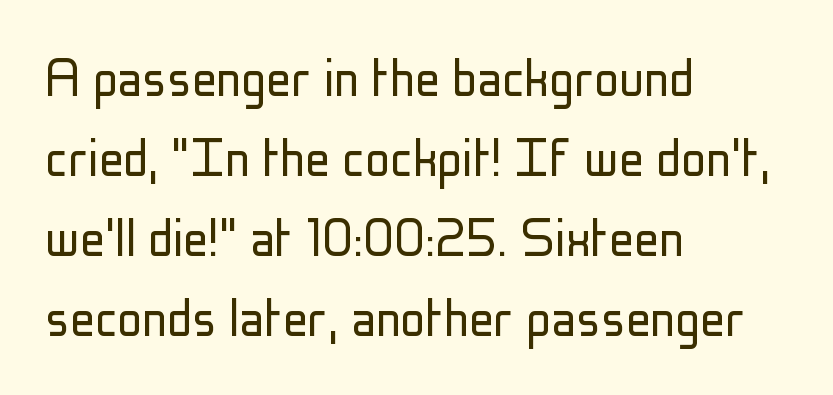
Q: Is the text bold? A: No.
Q: Is the text italic (slanted)? A: No, it is upright.
Q: Is the typeface a serif or a sans-serif typeface? A: Sans-serif.
Q: Is the text underlined? A: No.
Q: How is the paragraph aligned? A: Left-aligned.
Q: Is the spacing between letters normal or unusually wide? A: Normal.
Q: Is the spacing between lines tight, normal or loose? A: Normal.
Q: Width (condensed, normal, or wide)? A: Condensed.
Q: Stroke contrast? A: Low.
Q: x-height? A: Medium.
Q: Monospaced? A: No.
